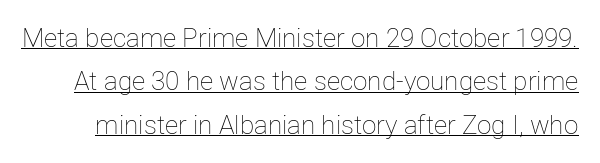
Q: Is the text bold? A: No.
Q: Is the text italic (slanted)? A: No, it is upright.
Q: Is the text underlined? A: Yes.
Q: Is the spacing between letters normal or unusually wide? A: Normal.
Q: Is the spacing between lines tight, normal or loose? A: Normal.
